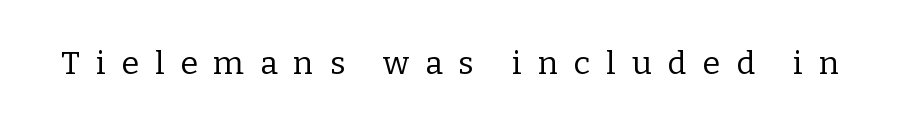
Q: Is the text bold? A: No.
Q: Is the text italic (slanted)? A: No, it is upright.
Q: Is the typeface a serif or a sans-serif typeface? A: Serif.
Q: Is the text underlined? A: No.
Q: Is the spacing between letters normal or unusually wide? A: Unusually wide.
Q: Width (condensed, normal, or wide)? A: Normal.
Q: Stroke contrast? A: Low.
Q: x-height? A: Medium.
Q: Monospaced? A: No.
